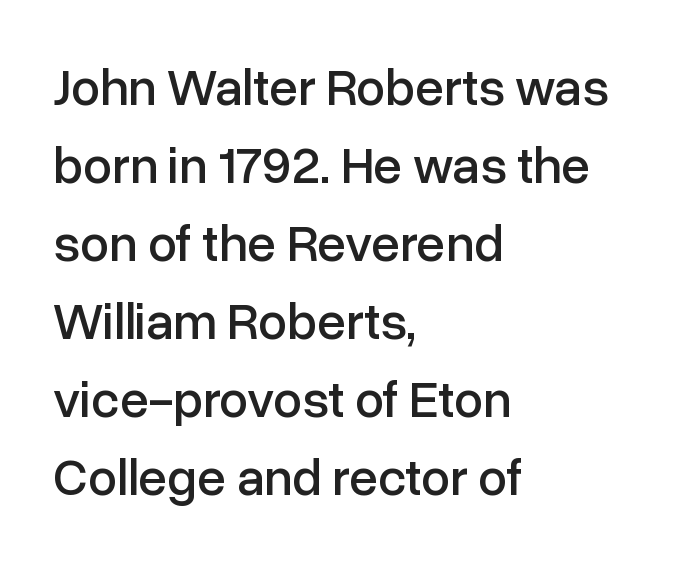
{"serif": "no", "italic": "no", "width": "normal", "stroke_contrast": "low", "x_height": "medium", "monospaced": "no", "underline": "no", "align": "left", "line_spacing": "normal", "line_spacing_ratio": 1.5, "letter_spacing": "normal", "letter_spacing_em": 0.0, "glyph_px": 52}
